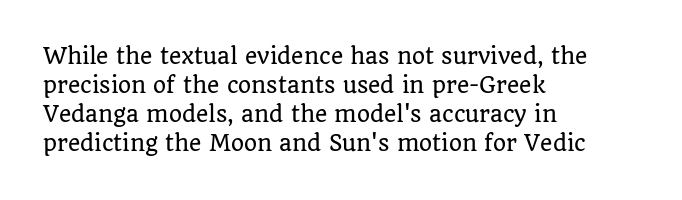
The image shows 21 px text type, upright; set left-aligned, normal line spacing (1.38x), normal letter spacing, not underlined.
